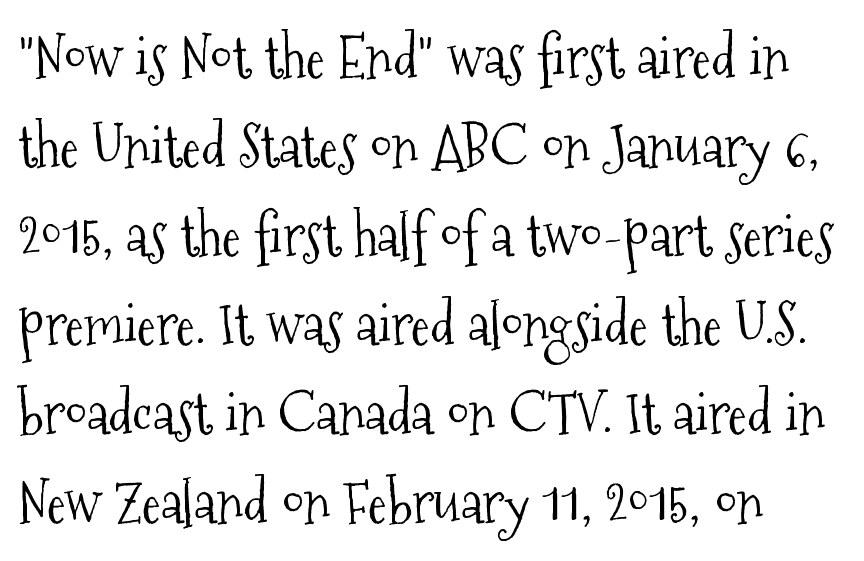
The image shows 57 px light, condensed serif type, upright; set left-aligned, normal line spacing (1.56x), normal letter spacing, not underlined; medium stroke contrast and a medium x-height.
